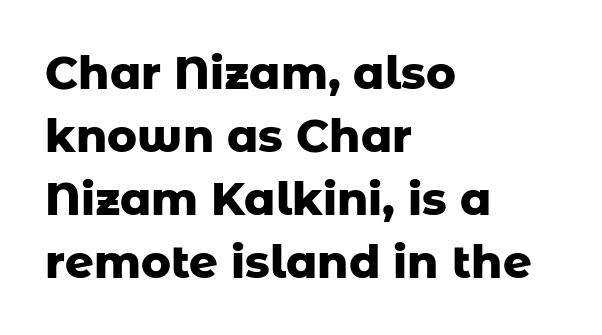
{"serif": "no", "italic": "no", "bold": "yes", "weight": "heavy", "width": "normal", "stroke_contrast": "low", "x_height": "medium", "monospaced": "no", "underline": "no", "align": "left", "line_spacing": "normal", "line_spacing_ratio": 1.4, "letter_spacing": "normal", "letter_spacing_em": 0.0, "glyph_px": 45}
